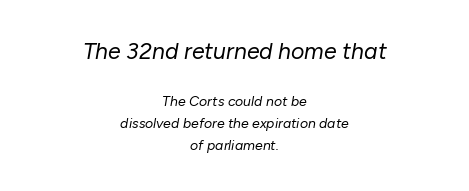
Characters are canted at an angle relative to the baseline's perpendicular. The vertical gap from one line to the next is medium. The letters in the upper block stand taller than those in the block below. Heaviness? Minimal to ordinary, like unemphasized prose. Tracking here is standard; glyphs follow each other at the usual distance.
